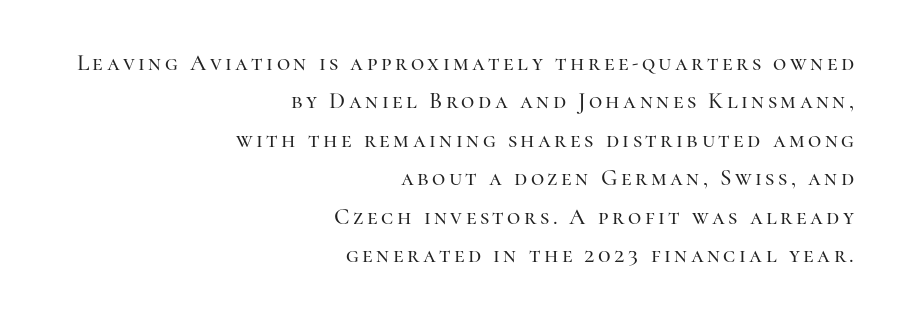
The lettering stays uniformly vertical, giving the passage a roman look. The paragraph shown leans on its right margin. One glance says typical: line gaps are just what's usual. Underlining? Definitely not there.
